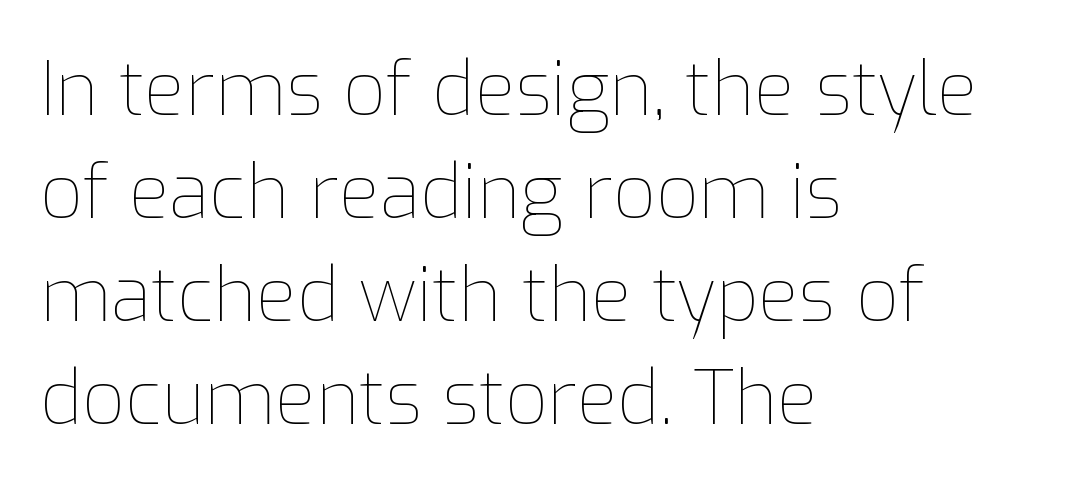
{"italic": "no", "bold": "no", "weight": "thin", "width": "normal", "stroke_contrast": "low", "x_height": "medium", "monospaced": "no", "underline": "no", "align": "left", "line_spacing": "normal", "line_spacing_ratio": 1.39, "letter_spacing": "normal", "letter_spacing_em": 0.0, "glyph_px": 74}
